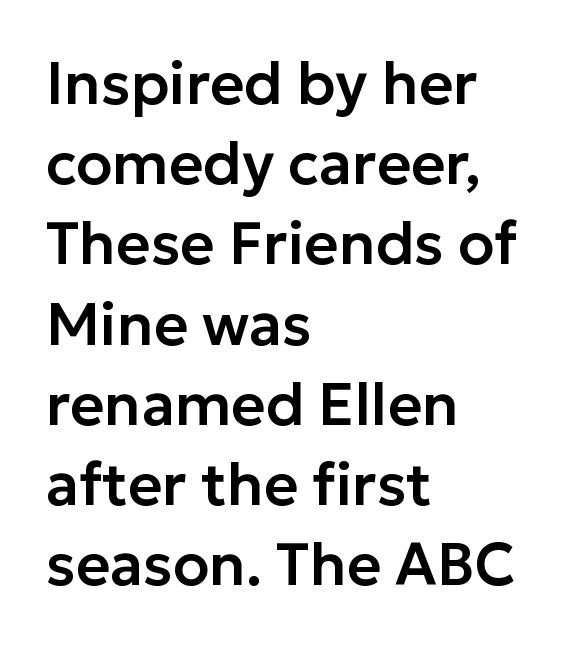
The letters stand upright; this is a roman face. Just letters on the line, the space beneath them empty. Evenly set lines give the paragraph a standard silhouette. Is the block centered? No — it sits flush against the left margin. Does the type have serifs? No, each stem ends abruptly. The letterforms sit shoulder to shoulder at normal distance.
